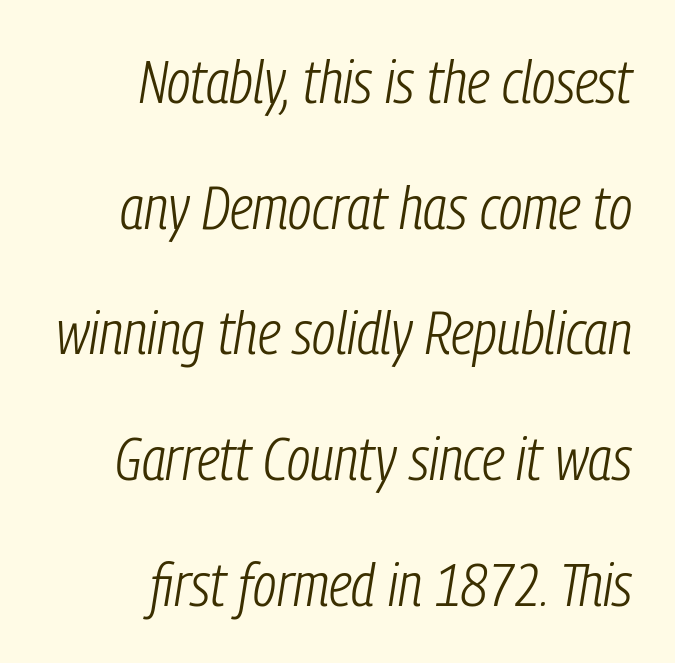
The image shows 61 px light, condensed type, italic (leaning right); set right-aligned, loose line spacing (2.06x), normal letter spacing, not underlined; low stroke contrast and a medium x-height.
